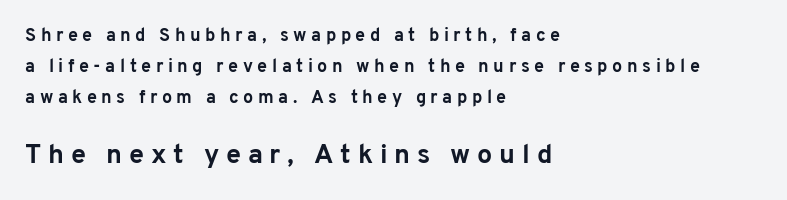
{"italic": "no", "bold": "yes", "underline": "no", "align": "left", "line_spacing_ratio": 1.72, "letter_spacing": "wide", "letter_spacing_em": 0.25, "larger_block": "second", "size_ratio": 1.5, "glyph_px": 27}
